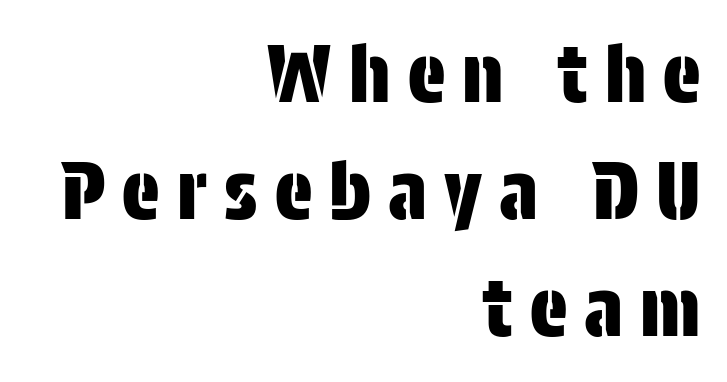
{"serif": "no", "italic": "no", "width": "condensed", "stroke_contrast": "low", "x_height": "large", "monospaced": "no", "underline": "no", "align": "right", "line_spacing": "normal", "line_spacing_ratio": 1.5, "letter_spacing": "wide", "letter_spacing_em": 0.22, "glyph_px": 78}
